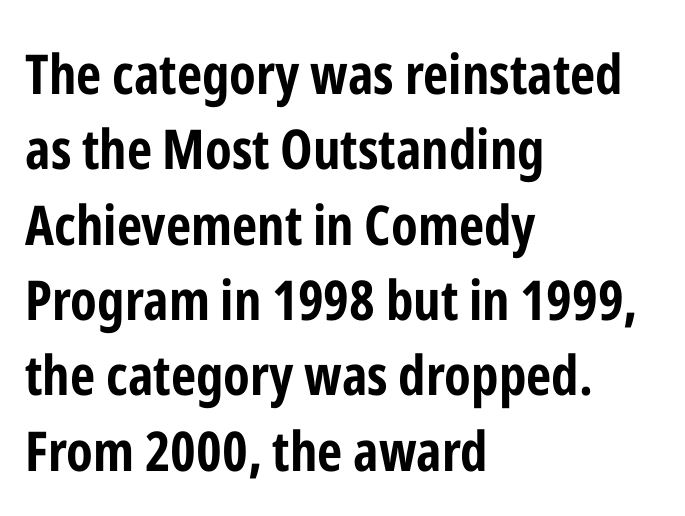
{"serif": "no", "italic": "no", "bold": "yes", "weight": "bold", "width": "condensed", "stroke_contrast": "low", "x_height": "medium", "monospaced": "no", "underline": "no", "align": "left", "line_spacing": "normal", "line_spacing_ratio": 1.37, "letter_spacing": "normal", "letter_spacing_em": 0.0, "glyph_px": 55}
